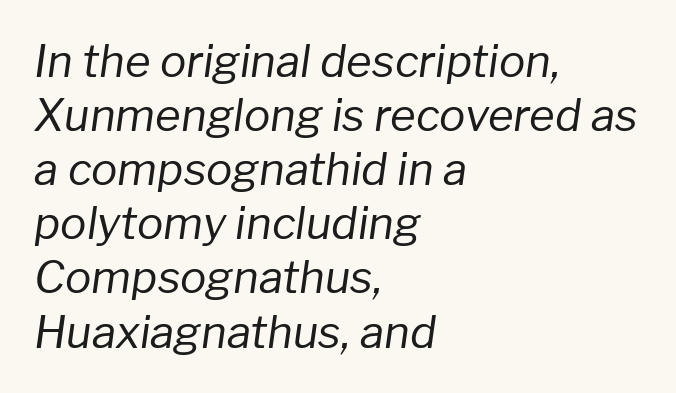
Q: Is the text bold? A: No.
Q: Is the text italic (slanted)? A: Yes, it leans right by about 8 degrees.
Q: Is the text underlined? A: No.
Q: How is the paragraph aligned? A: Left-aligned.
Q: Is the spacing between letters normal or unusually wide? A: Normal.
Q: Width (condensed, normal, or wide)? A: Normal.
Q: Stroke contrast? A: Low.
Q: x-height? A: Medium.
Q: Monospaced? A: No.
